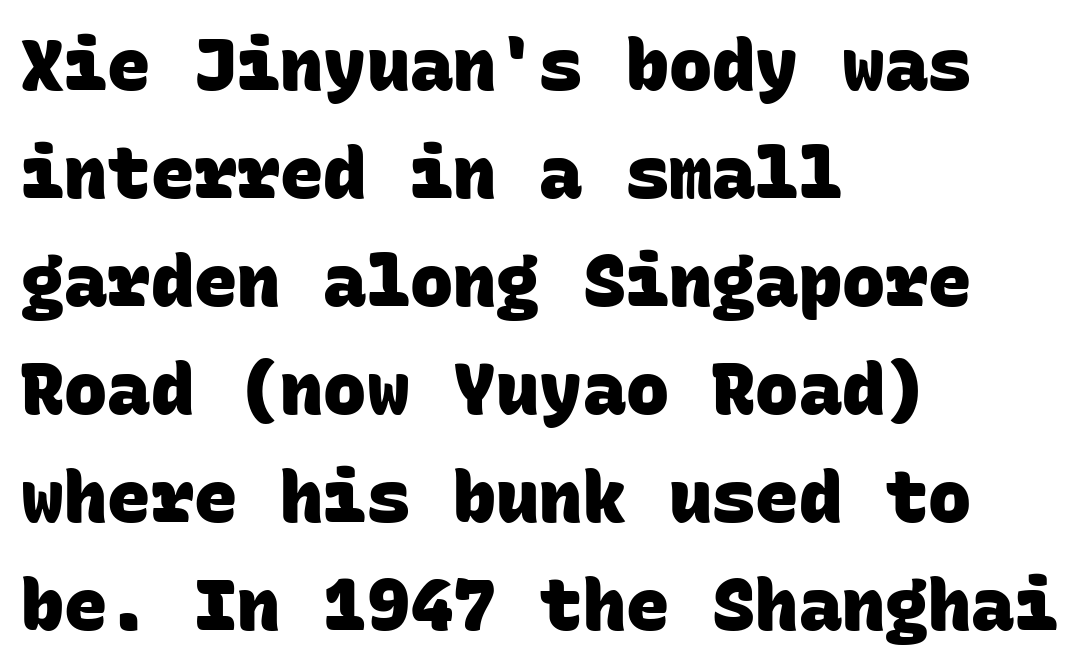
Q: Is the text bold? A: Yes.
Q: Is the typeface a serif or a sans-serif typeface? A: Sans-serif.
Q: Is the text underlined? A: No.
Q: How is the paragraph aligned? A: Left-aligned.
Q: Is the spacing between letters normal or unusually wide? A: Normal.
Q: Is the spacing between lines tight, normal or loose? A: Normal.
Q: Width (condensed, normal, or wide)? A: Normal.
Q: Stroke contrast? A: Low.
Q: x-height? A: Large.
Q: Monospaced? A: Yes.
